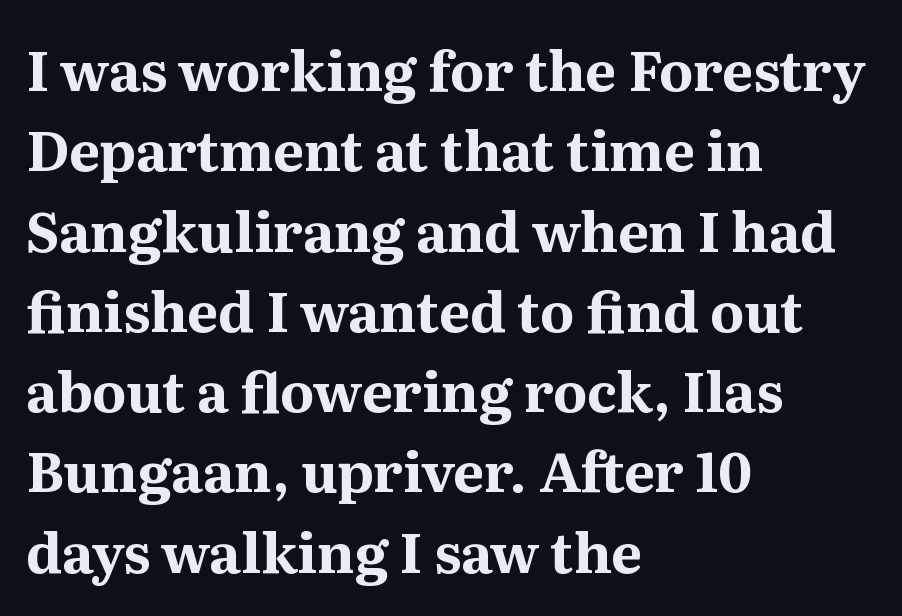
The image shows 55 px bold serif type, upright; set left-aligned, normal line spacing (1.46x), normal letter spacing, not underlined; medium stroke contrast and a medium x-height.
